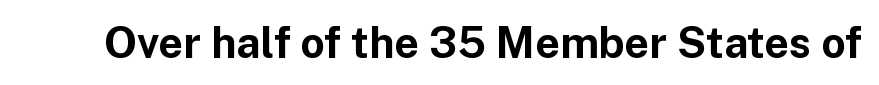
Q: Is the text bold? A: Yes.
Q: Is the text italic (slanted)? A: No, it is upright.
Q: Is the typeface a serif or a sans-serif typeface? A: Sans-serif.
Q: Is the text underlined? A: No.
Q: Is the spacing between letters normal or unusually wide? A: Normal.
Q: Width (condensed, normal, or wide)? A: Normal.
Q: Stroke contrast? A: Low.
Q: x-height? A: Medium.
Q: Monospaced? A: No.
